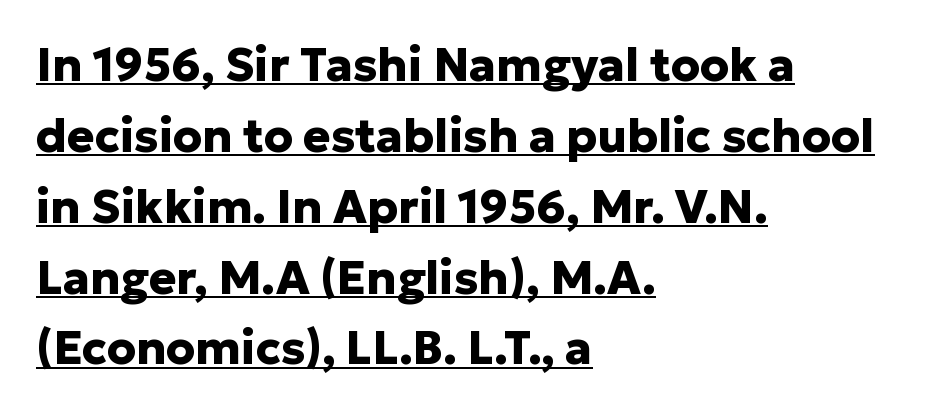
Posture: vertical. Quick note: underline on. Leading: standard. This is sans-serif lettering, the kind often seen on screens and signage.
